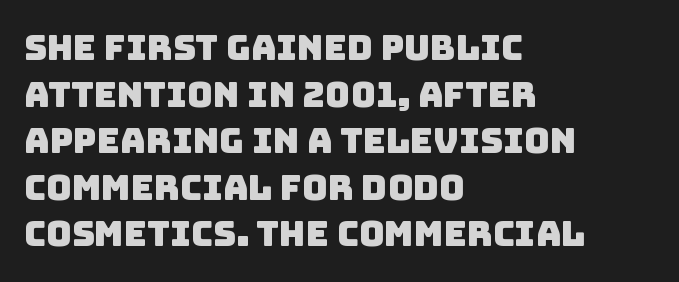
The image shows 35 px sans-serif type; set left-aligned, normal line spacing (1.33x), normal letter spacing, not underlined; low stroke contrast and a large x-height.
